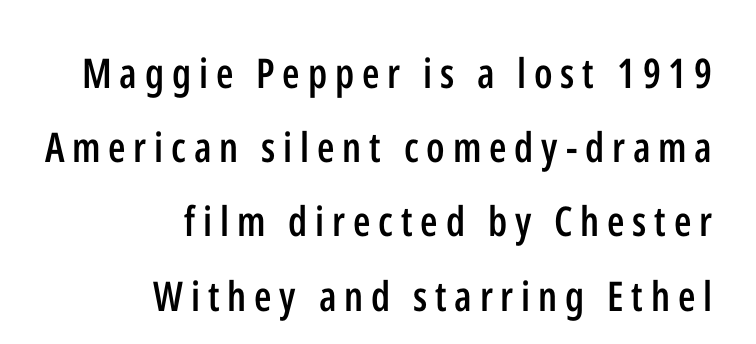
The image shows 41 px semibold, condensed sans-serif type, upright; set right-aligned, line spacing 1.81x, not underlined; low stroke contrast and a medium x-height.
